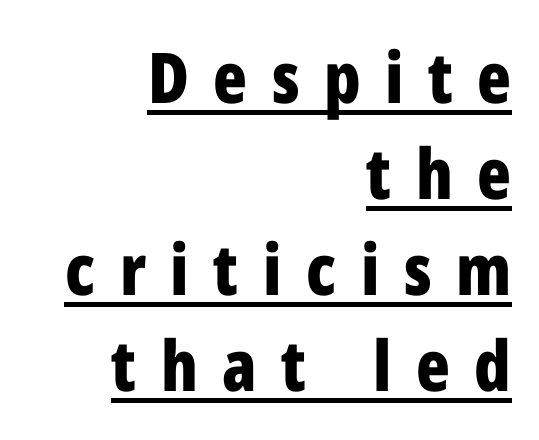
The image shows 70 px bold, condensed sans-serif type, upright; set right-aligned, normal line spacing (1.37x), unusually wide letter spacing (+0.35 em), underlined; low stroke contrast and a medium x-height.
